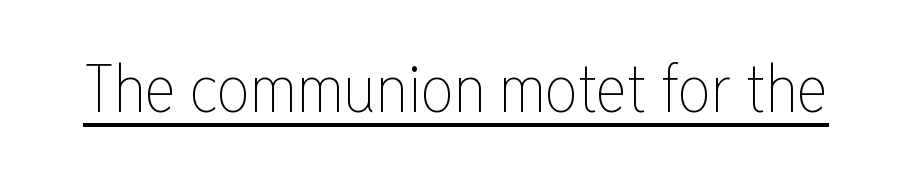
The image shows 66 px thin, condensed type, upright; set normal letter spacing, underlined; low stroke contrast and a medium x-height.
